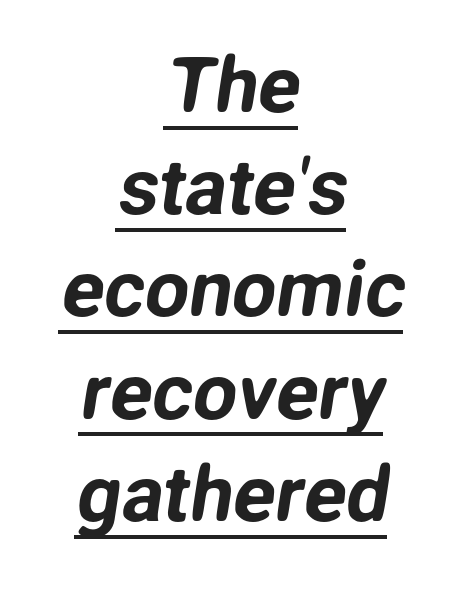
This sample keeps an unexceptional amount of space between lines. Serif or sans? Sans — the stroke terminals are bare. Horizontally, the lines are justified to the midpoint only. Between one letter and the next there's only the usual sliver of space. In designer terms, the underline attribute is active on this setting.
